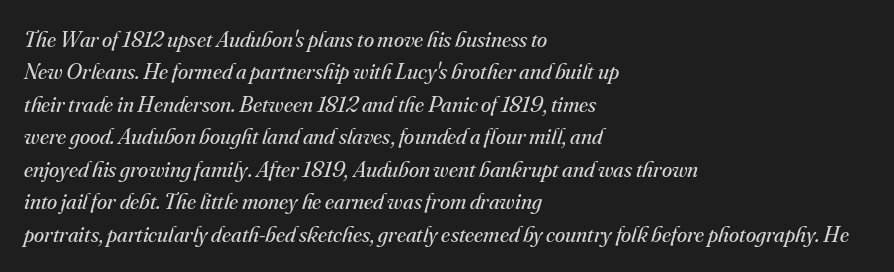
The strokes are not fattened; the text isn't bold. The vertical gap from one line to the next is medium. Yep, that's italic — everything's leaning. Characters follow at the spacing the type designer built in.
